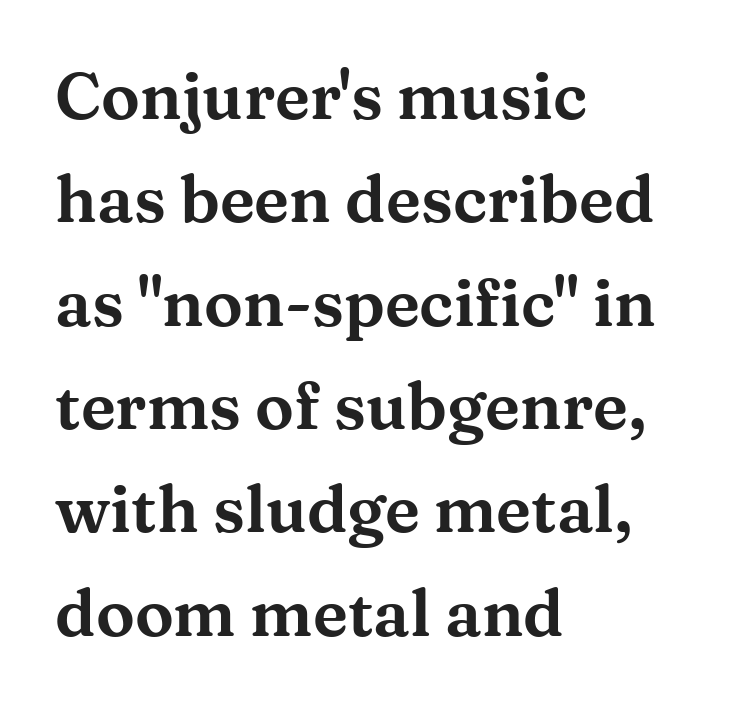
The image shows 65 px wide serif type, upright; set left-aligned, normal line spacing (1.59x), normal letter spacing, not underlined; medium stroke contrast and a medium x-height.
